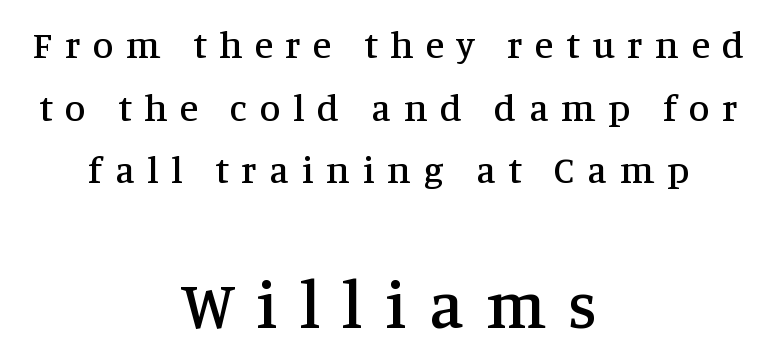
{"serif": "yes", "italic": "no", "width": "normal", "stroke_contrast": "medium", "x_height": "large", "monospaced": "no", "underline": "no", "align": "center", "line_spacing": "normal", "line_spacing_ratio": 1.65, "letter_spacing": "wide", "letter_spacing_em": 0.33, "larger_block": "second", "size_ratio": 1.76, "glyph_px": 67}
